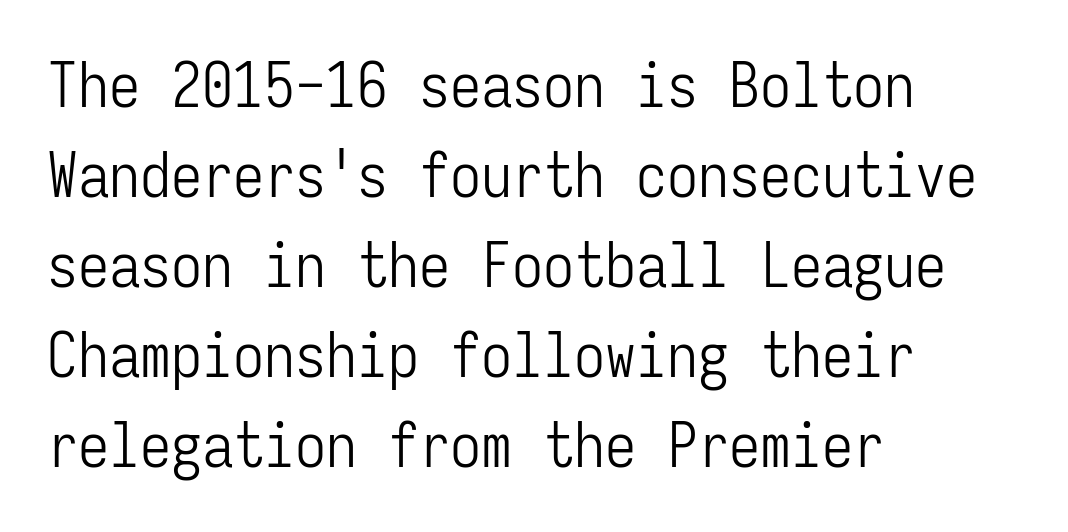
The image shows 62 px light, condensed sans-serif type, upright, monospaced; set left-aligned, normal line spacing (1.45x), normal letter spacing, not underlined; low stroke contrast and a medium x-height.
